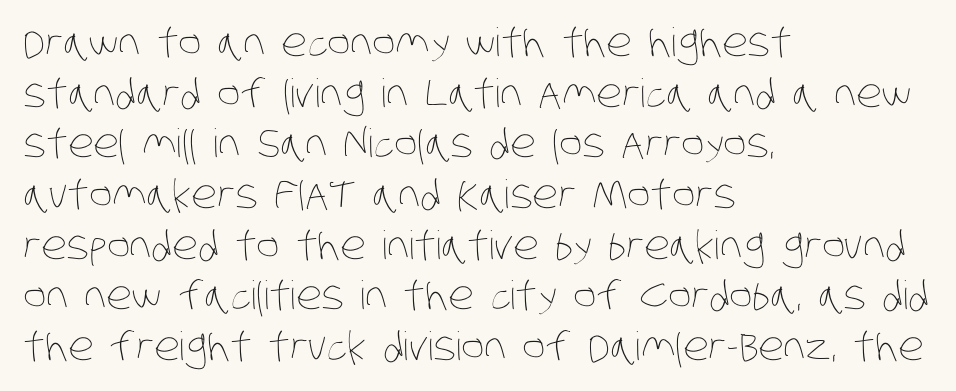
The image shows 39 px thin, condensed type; set left-aligned, normal line spacing (1.3x), normal letter spacing, not underlined; low stroke contrast and a large x-height.
